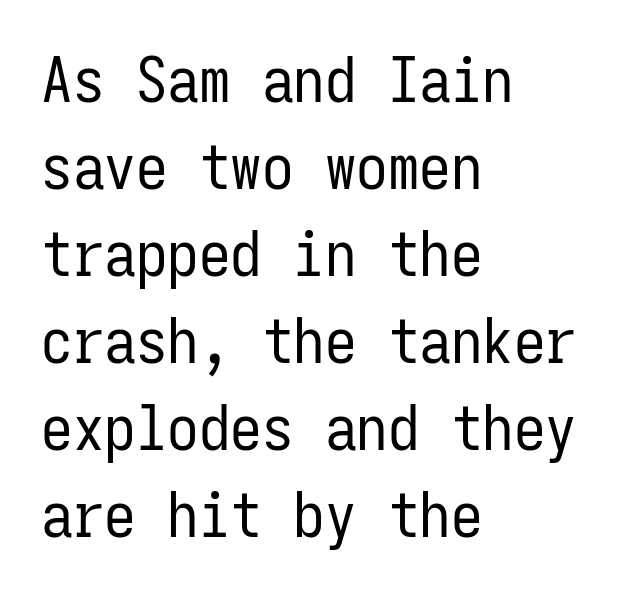
{"serif": "no", "italic": "no", "bold": "no", "weight": "regular", "width": "condensed", "stroke_contrast": "low", "x_height": "medium", "monospaced": "yes", "underline": "no", "align": "left", "line_spacing": "normal", "line_spacing_ratio": 1.38, "letter_spacing": "normal", "letter_spacing_em": 0.0, "glyph_px": 63}
